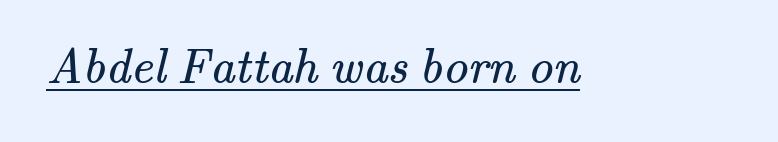
The image shows 49 px regular-weight serif type; set normal letter spacing, underlined; medium stroke contrast and a small x-height.
